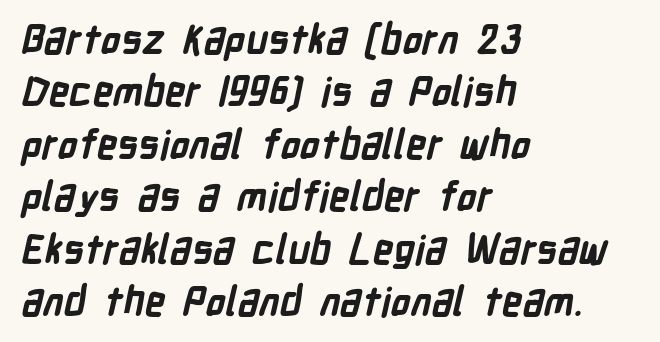
{"serif": "no", "bold": "yes", "weight": "bold", "width": "condensed", "stroke_contrast": "low", "x_height": "medium", "monospaced": "no", "underline": "no", "align": "left", "line_spacing": "normal", "line_spacing_ratio": 1.31, "letter_spacing": "normal", "letter_spacing_em": 0.0, "glyph_px": 40}
